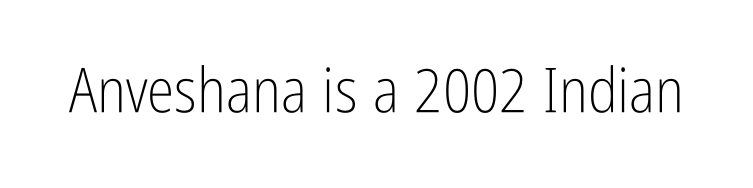
The image shows 62 px light, condensed sans-serif type, upright; set normal letter spacing, not underlined; low stroke contrast and a medium x-height.
